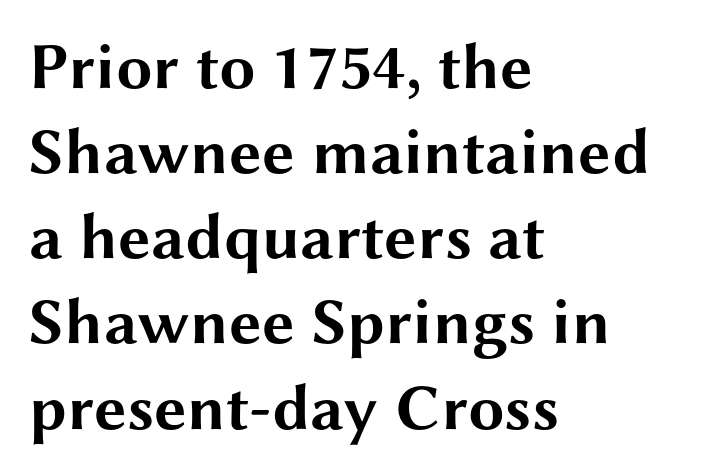
The image shows 65 px bold, wide sans-serif type, upright; set left-aligned, normal line spacing (1.31x), normal letter spacing, not underlined; medium stroke contrast and a medium x-height.
